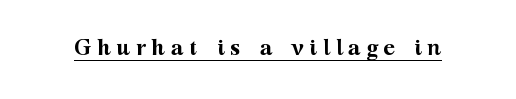
Q: Is the text bold? A: Yes.
Q: Is the text italic (slanted)? A: No, it is upright.
Q: Is the text underlined? A: Yes.
Q: Is the spacing between letters normal or unusually wide? A: Unusually wide.
